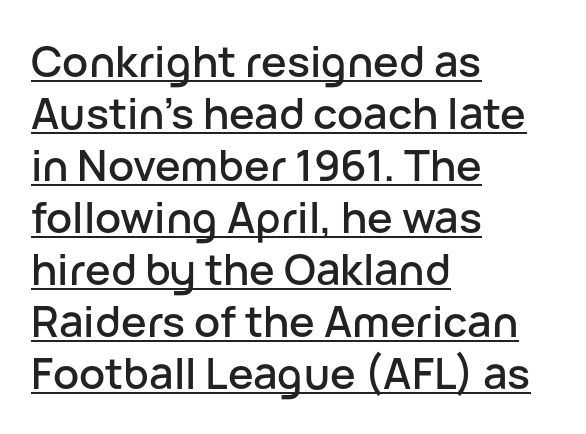
Q: Is the text italic (slanted)? A: No, it is upright.
Q: Is the typeface a serif or a sans-serif typeface? A: Sans-serif.
Q: Is the text underlined? A: Yes.
Q: How is the paragraph aligned? A: Left-aligned.
Q: Is the spacing between letters normal or unusually wide? A: Normal.
Q: Width (condensed, normal, or wide)? A: Normal.
Q: Stroke contrast? A: Low.
Q: x-height? A: Medium.
Q: Monospaced? A: No.
